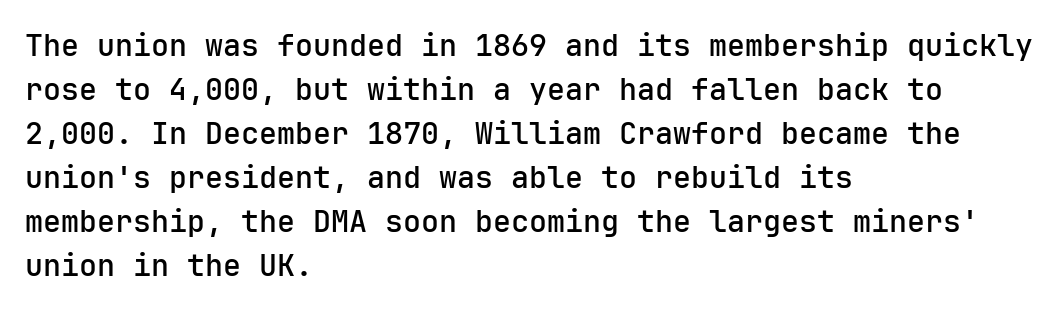
Students, this is semibold: more ink than regular, less than bold. The area under the type is left untouched. Observe the absence of serifs on each vertical stroke in this sample. Characters remain perfectly vertical along every line. The rag falls on the right side of this text block. How would I describe the line gaps? Plain and ordinary.
